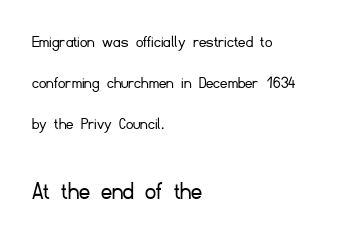
The image shows 27 px text type, upright; set left-aligned, loose line spacing (2.29x), normal letter spacing, not underlined; the second (bottom) block is 1.5x larger.
